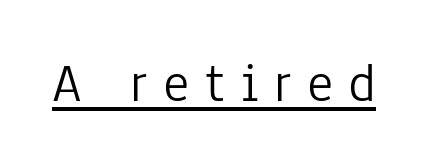
Q: Is the text bold? A: No.
Q: Is the text italic (slanted)? A: No, it is upright.
Q: Is the typeface a serif or a sans-serif typeface? A: Sans-serif.
Q: Is the text underlined? A: Yes.
Q: Is the spacing between letters normal or unusually wide? A: Unusually wide.
Q: Width (condensed, normal, or wide)? A: Condensed.
Q: Stroke contrast? A: Low.
Q: x-height? A: Medium.
Q: Monospaced? A: No.
